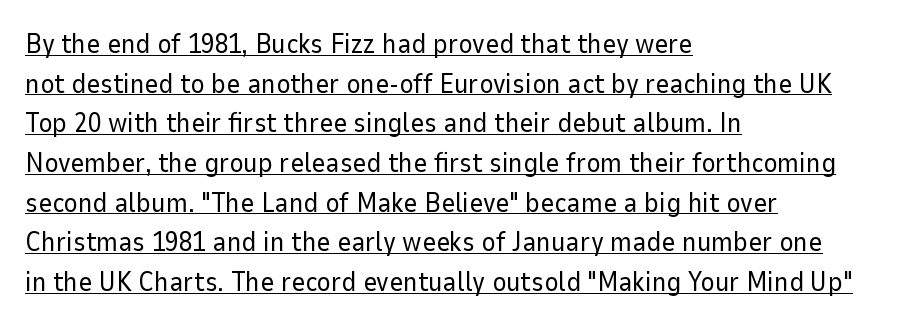
{"italic": "no", "bold": "no", "underline": "yes", "align": "left", "line_spacing": "normal", "line_spacing_ratio": 1.47, "letter_spacing": "normal", "letter_spacing_em": 0.0, "glyph_px": 27}
